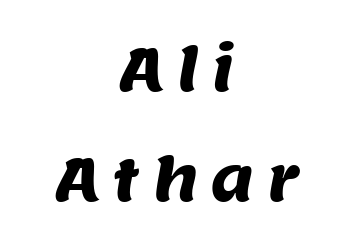
Q: Is the typeface a serif or a sans-serif typeface? A: Sans-serif.
Q: Is the text underlined? A: No.
Q: How is the paragraph aligned? A: Centered.
Q: Is the spacing between letters normal or unusually wide? A: Unusually wide.
Q: Width (condensed, normal, or wide)? A: Normal.
Q: Stroke contrast? A: Medium.
Q: x-height? A: Large.
Q: Monospaced? A: No.
